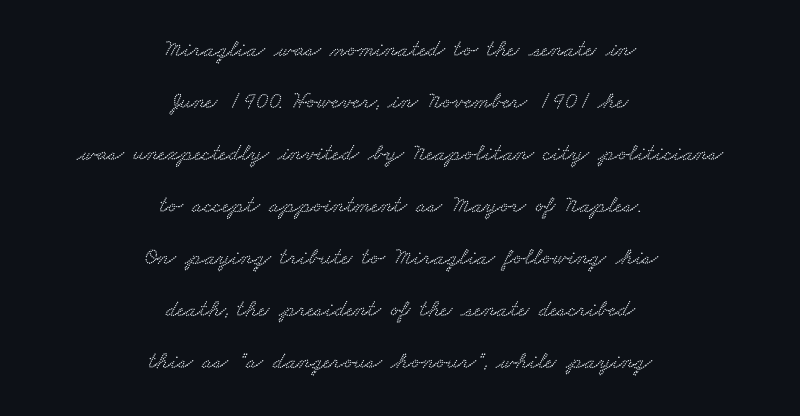
Unmarked baselines from the first word to the last. The rag falls on both sides of this text block equally. Leading: increased. What stands out about the letter spacing? Nothing — it is the standard amount.
